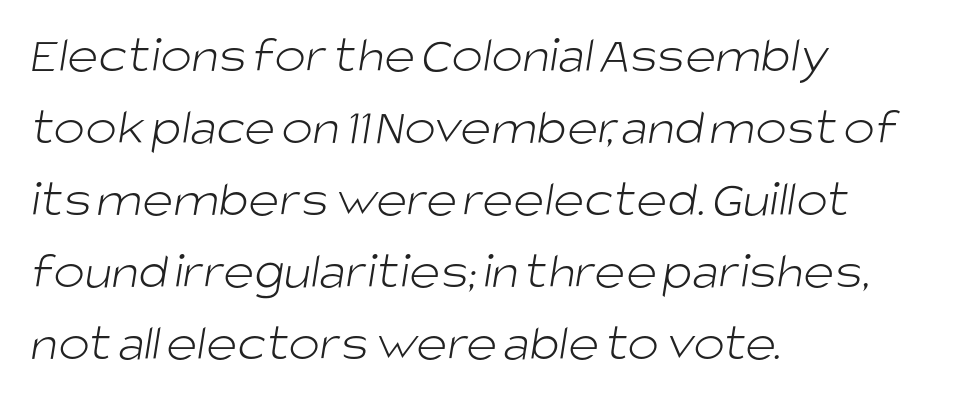
{"serif": "no", "bold": "no", "weight": "light", "width": "normal", "stroke_contrast": "low", "x_height": "large", "monospaced": "no", "underline": "no", "align": "left", "line_spacing": "normal", "line_spacing_ratio": 1.36, "letter_spacing": "normal", "letter_spacing_em": 0.0, "glyph_px": 53}
